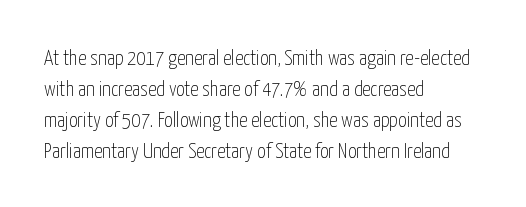
{"italic": "no", "bold": "no", "underline": "no", "align": "left", "line_spacing": "normal", "line_spacing_ratio": 1.47, "letter_spacing": "normal", "letter_spacing_em": 0.0, "glyph_px": 21}
